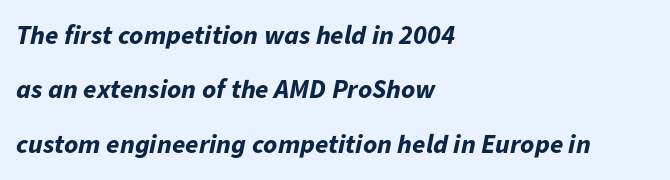
Q: Is the text bold? A: Yes.
Q: Is the text italic (slanted)? A: Yes, it leans right by about 11 degrees.
Q: Is the text underlined? A: No.
Q: How is the paragraph aligned? A: Left-aligned.
Q: Is the spacing between letters normal or unusually wide? A: Normal.
Q: Is the spacing between lines tight, normal or loose? A: Loose.
